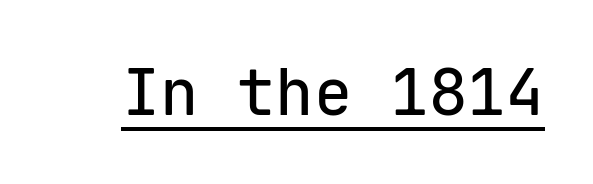
{"serif": "no", "italic": "no", "width": "normal", "stroke_contrast": "low", "x_height": "medium", "monospaced": "yes", "underline": "yes", "letter_spacing": "normal", "letter_spacing_em": 0.0, "glyph_px": 64}
